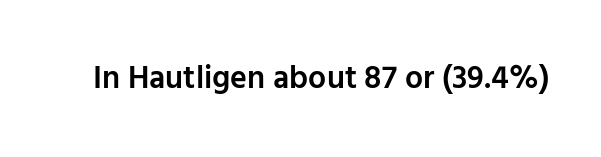
{"serif": "no", "italic": "no", "bold": "semi", "weight": "semibold", "width": "normal", "stroke_contrast": "low", "x_height": "medium", "monospaced": "no", "underline": "no", "letter_spacing": "normal", "letter_spacing_em": 0.0, "glyph_px": 32}
